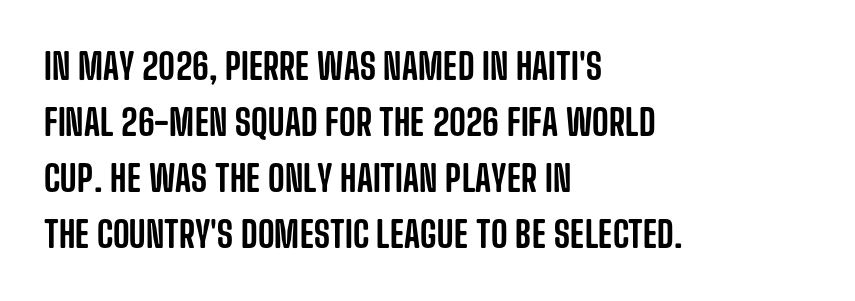
Vertically, the passage feels balanced, rows spaced as you'd expect. The typeface chosen for these lines omits serifs. The string is rendered with underlining switched off. These lines were composed using upright roman letters.
